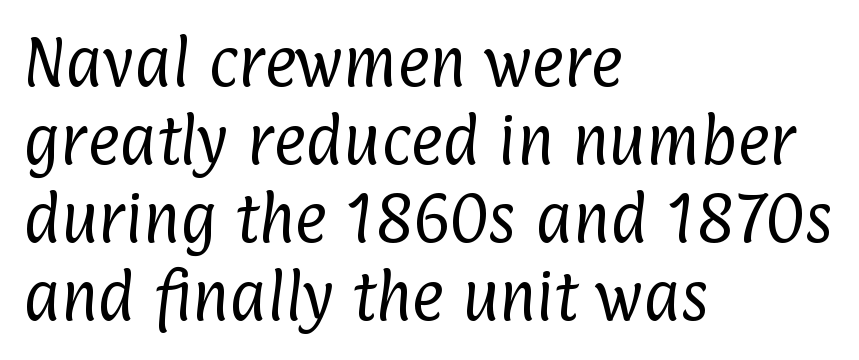
Are there feet on the stems? There aren't — it's a sans. This rendering uses left alignment, leaving the right contour irregular. Proportional: the letters do not fall into vertical columns. In terms of leading, this rendering sits right in the middle.
